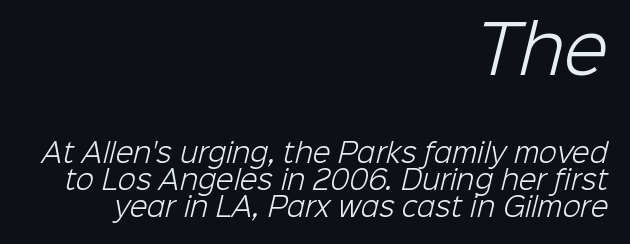
Typeset ragged left — the right edge is the straight one. Words appear dense and cohesive because spacing is normal. Only glyphs here, with clear space below each row. On a weight scale, this lands at 450 or below. A typesetter would label this face a sans.
